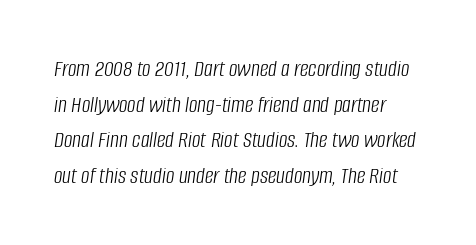
This block has exactly the height ordinary leading produces. Summary of weight: not heavy and not bold. Is the type slanted? Yes — the strokes lean at a clear angle. Any mark beneath the type? The region is blank.
